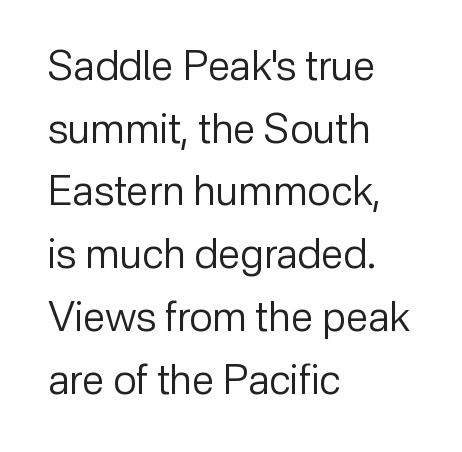
Check where the strokes stop: nothing finishes them off — pure sans. The font's upright variant was chosen for this text. The ragged edge is on the right, which tells us the setting is flush left. No letter is thick-stroked: the sample isn't bold.
